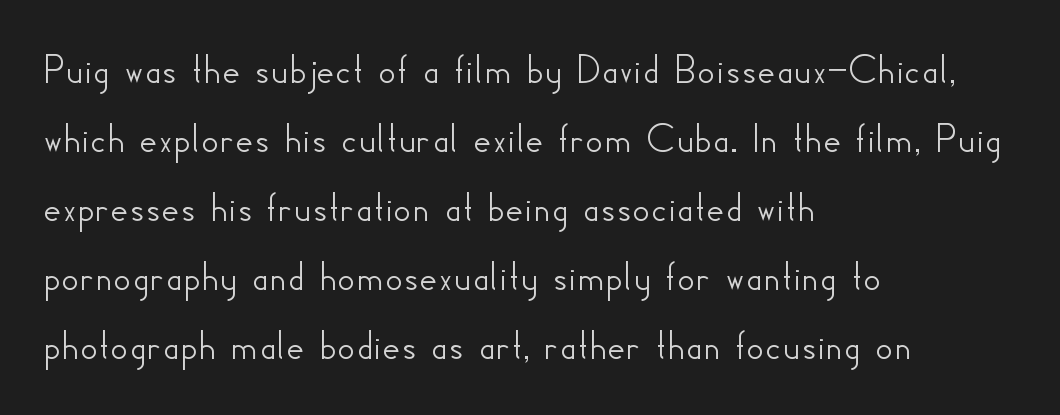
Q: Is the text italic (slanted)? A: No, it is upright.
Q: Is the typeface a serif or a sans-serif typeface? A: Sans-serif.
Q: Is the text underlined? A: No.
Q: How is the paragraph aligned? A: Left-aligned.
Q: Is the spacing between letters normal or unusually wide? A: Normal.
Q: Is the spacing between lines tight, normal or loose? A: Normal.
Q: Width (condensed, normal, or wide)? A: Normal.
Q: Stroke contrast? A: Low.
Q: x-height? A: Small.
Q: Monospaced? A: No.
